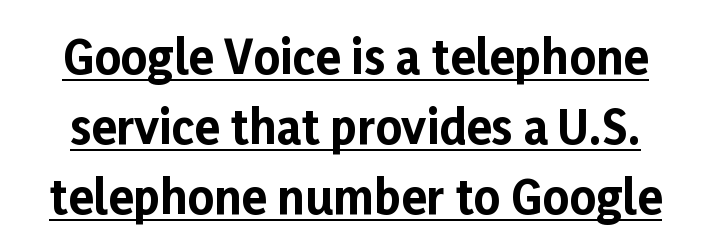
In terms of leading, this rendering sits right in the middle. The font is running at its bold setting. Tracking value appears to be zero — textbook default spacing. This sample carries an underscore along the baseline area. It's the straight-up-and-down kind of type. Think of a printed novel: that variable character pitch is what you see here.
